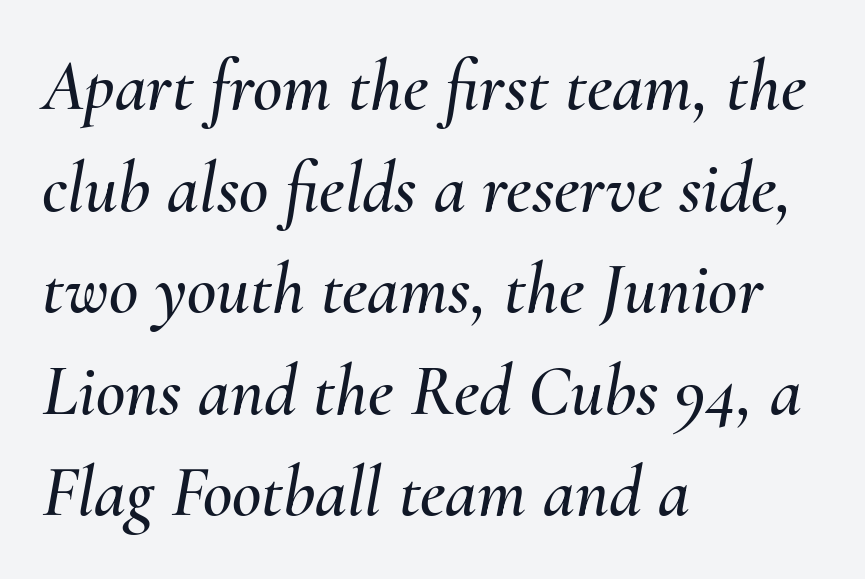
{"italic": "yes", "lean": "right", "slant_degrees": 10, "width": "normal", "stroke_contrast": "medium", "x_height": "small", "monospaced": "no", "underline": "no", "align": "left", "line_spacing": "normal", "line_spacing_ratio": 1.41, "letter_spacing": "normal", "letter_spacing_em": 0.0, "glyph_px": 72}
